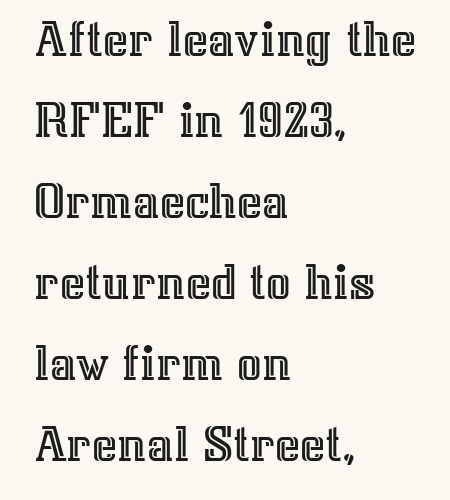
What stands out about the letter spacing? Nothing — it is the standard amount. Where is the straight margin? On the left. The face used here is proportionally spaced, like ordinary book or web type. This sample keeps an unexceptional amount of space between lines.
